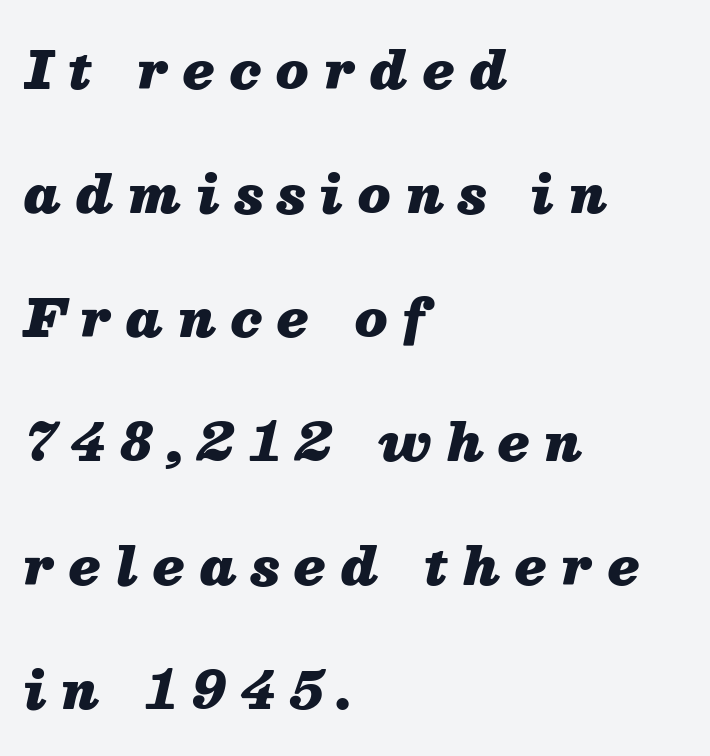
The lines in this sample share a left origin and differ only in where they stop. Look at the tracking — it's clearly loosened, letters drifting apart. You could not count columns in this text — the font is proportionally spaced. The passage shown leans; its letterforms are oblique.
